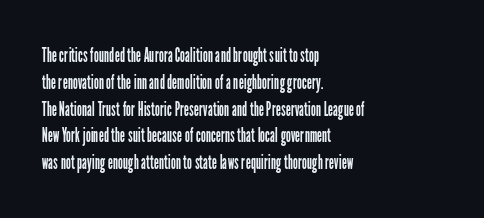
Q: Is the text bold? A: No.
Q: Is the text italic (slanted)? A: No, it is upright.
Q: Is the text underlined? A: No.
Q: How is the paragraph aligned? A: Left-aligned.
Q: Is the spacing between letters normal or unusually wide? A: Normal.
Q: Is the spacing between lines tight, normal or loose? A: Normal.
